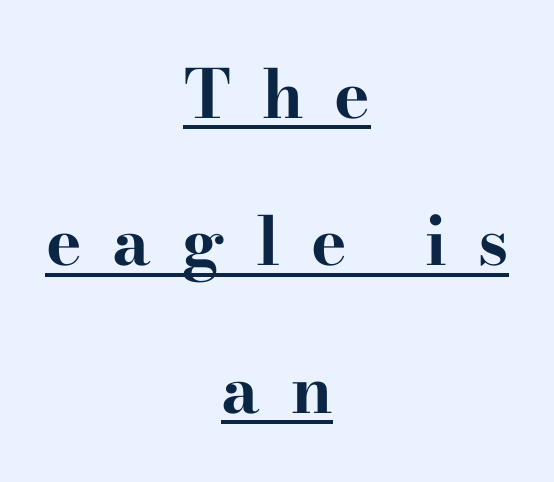
The type family on display is of the serif kind. Where is the straight margin? There isn't one; the lines are centered. The passage shown stacks its lines with a broad gap. This is roman type, the default non-slanted kind.
